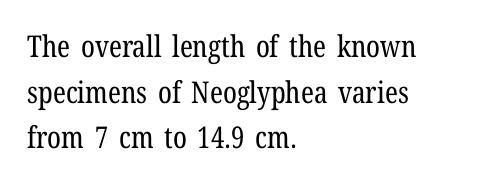
The image shows 30 px regular-weight, condensed serif type, upright; set left-aligned, normal line spacing (1.52x), normal letter spacing, not underlined; low stroke contrast and a medium x-height.
